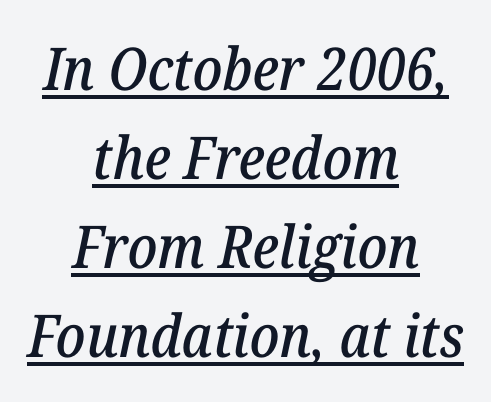
Q: Is the text italic (slanted)? A: Yes, it leans right by about 12 degrees.
Q: Is the typeface a serif or a sans-serif typeface? A: Serif.
Q: Is the text underlined? A: Yes.
Q: How is the paragraph aligned? A: Centered.
Q: Is the spacing between letters normal or unusually wide? A: Normal.
Q: Is the spacing between lines tight, normal or loose? A: Normal.
Q: Width (condensed, normal, or wide)? A: Normal.
Q: Stroke contrast? A: Low.
Q: x-height? A: Medium.
Q: Monospaced? A: No.
